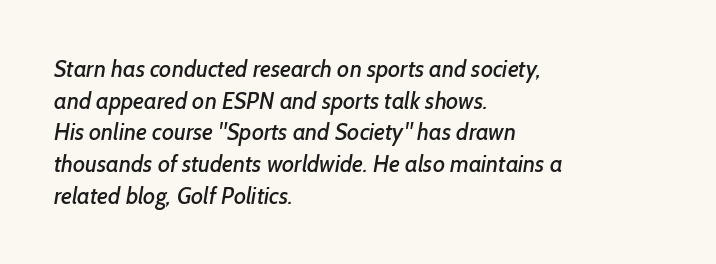
Q: Is the text underlined? A: No.
Q: How is the paragraph aligned? A: Left-aligned.
Q: Is the spacing between letters normal or unusually wide? A: Normal.
Q: Is the spacing between lines tight, normal or loose? A: Normal.
